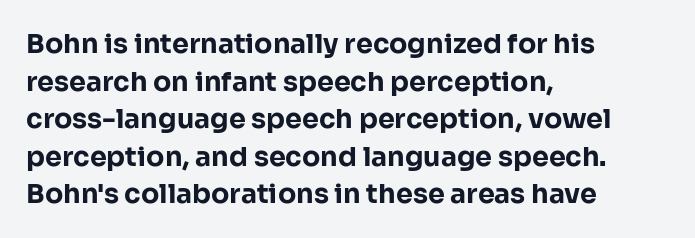
Its strokes are broad and dark, the hallmark of bold type. The letterforms sit shoulder to shoulder at normal distance. Horizontal alignment here is leftward, the default for most running prose. Each new line begins a customary step beneath the previous one. Has an underline been added? It has not. Characters remain perfectly vertical along every line.
